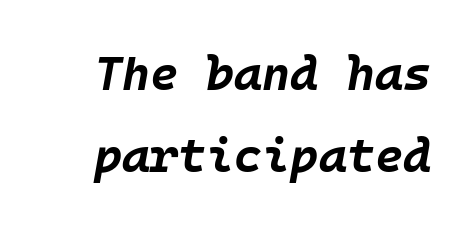
{"italic": "yes", "lean": "right", "slant_degrees": 10, "bold": "yes", "weight": "bold", "width": "normal", "stroke_contrast": "low", "x_height": "large", "underline": "no", "line_spacing": "normal", "line_spacing_ratio": 1.7, "letter_spacing": "normal", "letter_spacing_em": 0.0, "glyph_px": 48}
